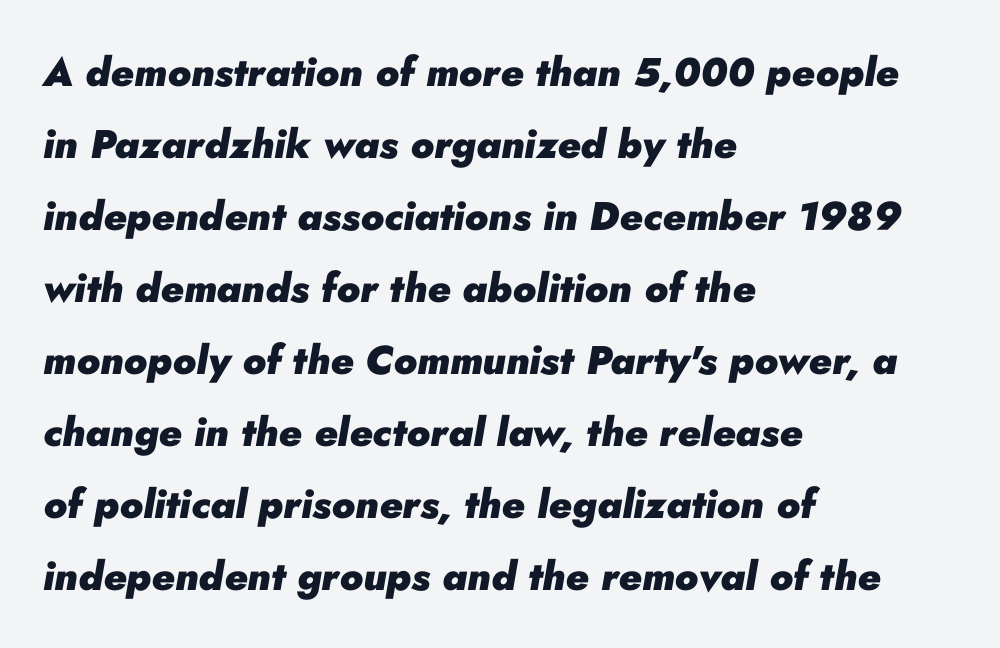
The image shows 40 px heavy type, italic (leaning right); set left-aligned, line spacing 1.8x, normal letter spacing, not underlined; low stroke contrast and a small x-height.
